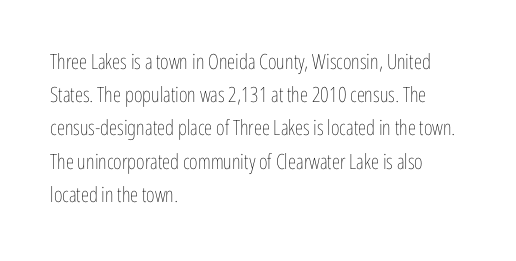
The image shows 21 px text type, upright; set left-aligned, normal line spacing (1.58x), normal letter spacing, not underlined.
